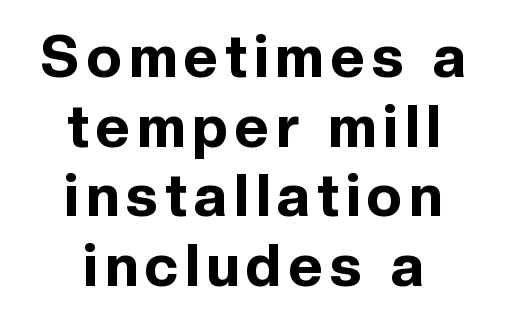
{"serif": "no", "italic": "no", "bold": "yes", "weight": "bold", "width": "normal", "x_height": "medium", "monospaced": "no", "underline": "no", "align": "center", "line_spacing_ratio": 1.18, "glyph_px": 59}
